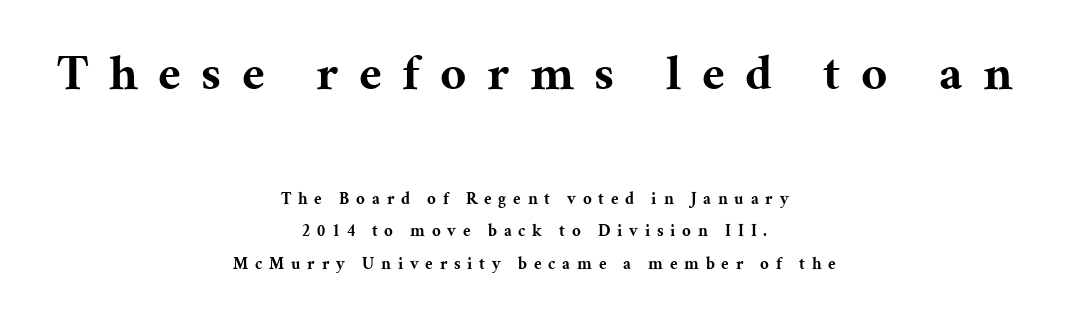
The image shows 51 px bold serif type, upright; set centered, loose line spacing (1.92x), unusually wide letter spacing (+0.4 em), not underlined; the first (top) block is 3.0x larger; medium stroke contrast and a medium x-height.
